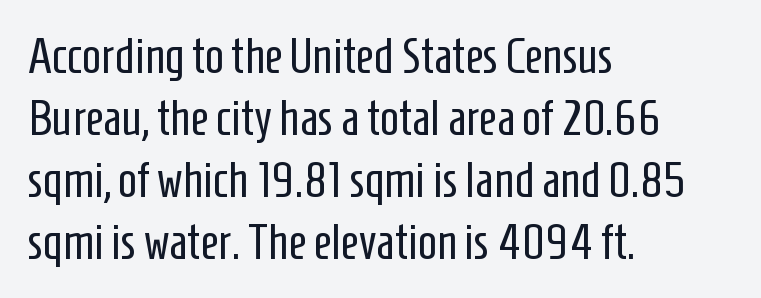
{"serif": "no", "italic": "no", "bold": "no", "weight": "regular", "width": "condensed", "stroke_contrast": "low", "x_height": "medium", "monospaced": "no", "underline": "no", "align": "left", "line_spacing_ratio": 1.24, "letter_spacing": "normal", "letter_spacing_em": 0.0, "glyph_px": 50}
